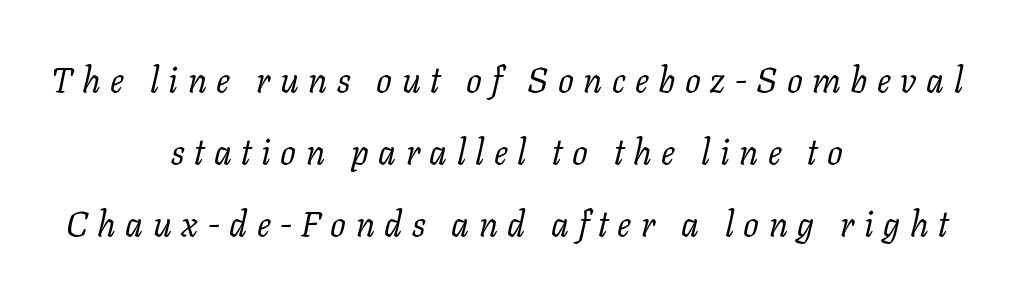
{"serif": "yes", "italic": "yes", "lean": "right", "slant_degrees": 11, "bold": "no", "weight": "regular", "width": "normal", "stroke_contrast": "low", "x_height": "medium", "monospaced": "no", "underline": "no", "align": "center", "line_spacing": "loose", "line_spacing_ratio": 2.06, "letter_spacing": "wide", "letter_spacing_em": 0.27, "glyph_px": 35}
